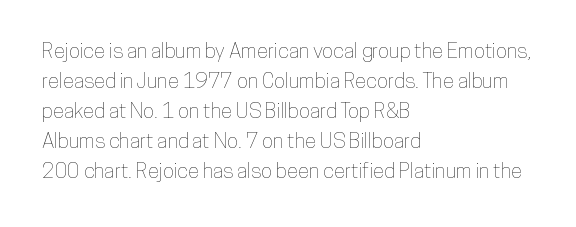
{"italic": "no", "underline": "no", "align": "left", "line_spacing": "normal", "line_spacing_ratio": 1.43, "letter_spacing": "normal", "letter_spacing_em": 0.0, "glyph_px": 21}
